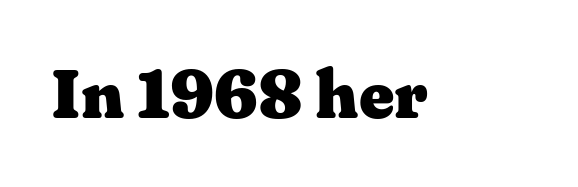
Is this a fixed-width face? No — the glyphs have proportional, varying widths. In terms of posture, this sample is upright. The face used here has the dense, thick strokes of a bold. The passage shown is not underscored anywhere. Look at the tracking — it's just the regular setting, nothing added. Unlike a clean sans, this face finishes its strokes with serifs.
